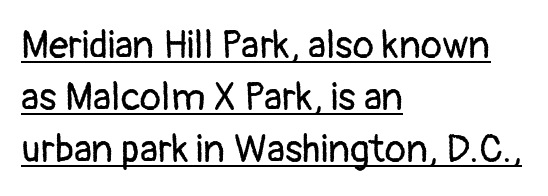
Q: Is the text bold? A: No.
Q: Is the text italic (slanted)? A: No, it is upright.
Q: Is the typeface a serif or a sans-serif typeface? A: Sans-serif.
Q: Is the text underlined? A: Yes.
Q: How is the paragraph aligned? A: Left-aligned.
Q: Is the spacing between letters normal or unusually wide? A: Normal.
Q: Is the spacing between lines tight, normal or loose? A: Normal.
Q: Width (condensed, normal, or wide)? A: Normal.
Q: Stroke contrast? A: Low.
Q: x-height? A: Medium.
Q: Monospaced? A: No.
